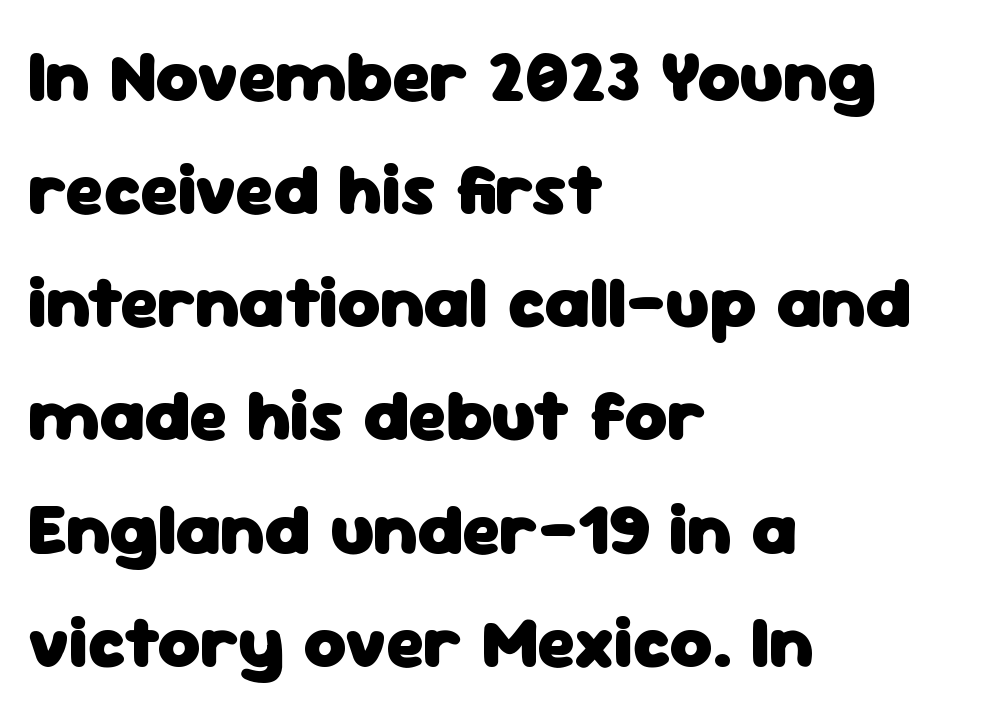
The image shows 73 px heavy sans-serif type, upright; set left-aligned, normal line spacing (1.55x), normal letter spacing, not underlined; low stroke contrast and a medium x-height.
